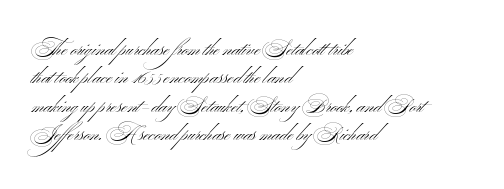
Q: Is the text bold? A: No.
Q: Is the text italic (slanted)? A: Yes.
Q: Is the text underlined? A: No.
Q: How is the paragraph aligned? A: Left-aligned.
Q: Is the spacing between letters normal or unusually wide? A: Normal.
Q: Is the spacing between lines tight, normal or loose? A: Normal.
